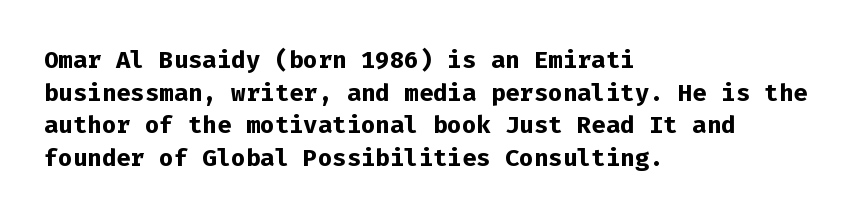
{"italic": "no", "bold": "yes", "underline": "no", "align": "left", "line_spacing": "normal", "line_spacing_ratio": 1.36, "letter_spacing": "normal", "letter_spacing_em": 0.0, "glyph_px": 24}
